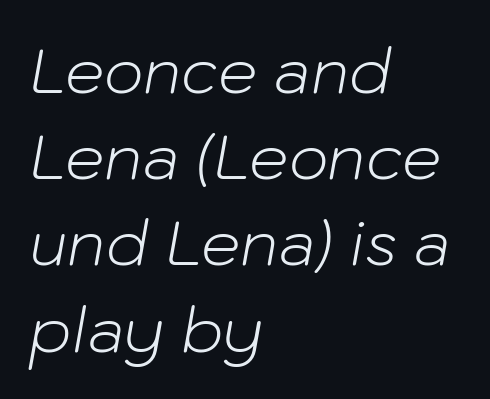
The image shows 62 px light type, italic (leaning right); set left-aligned, normal line spacing (1.39x), normal letter spacing, not underlined; low stroke contrast and a medium x-height.
